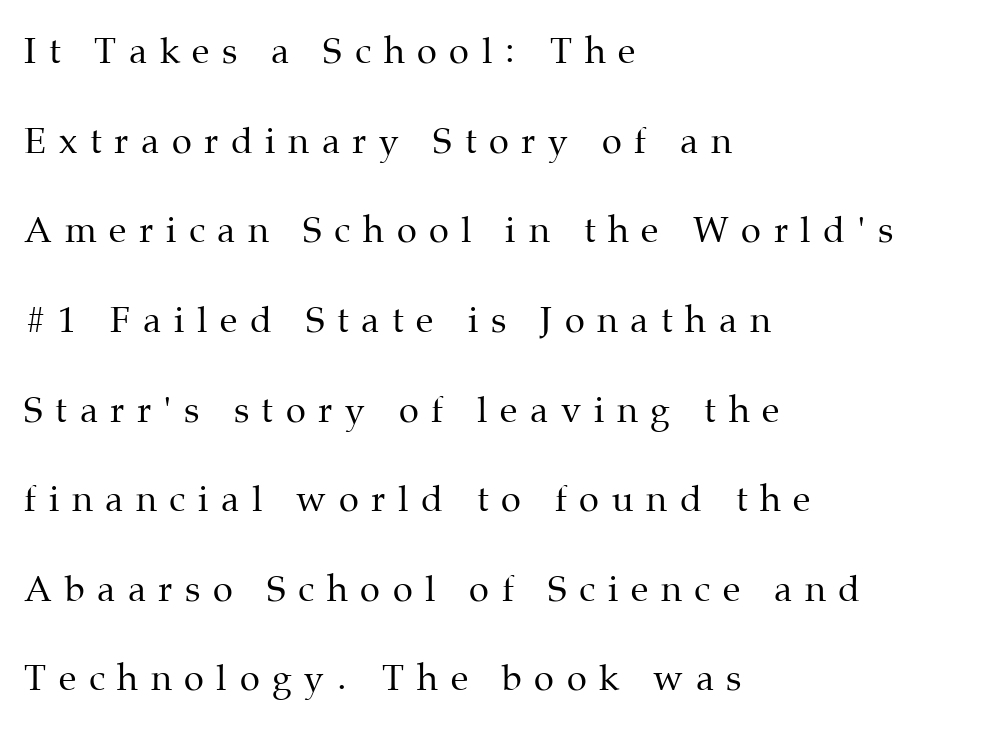
The image shows 36 px regular-weight serif type, upright; set left-aligned, loose line spacing (2.49x), unusually wide letter spacing (+0.35 em), not underlined; medium stroke contrast and a medium x-height.
